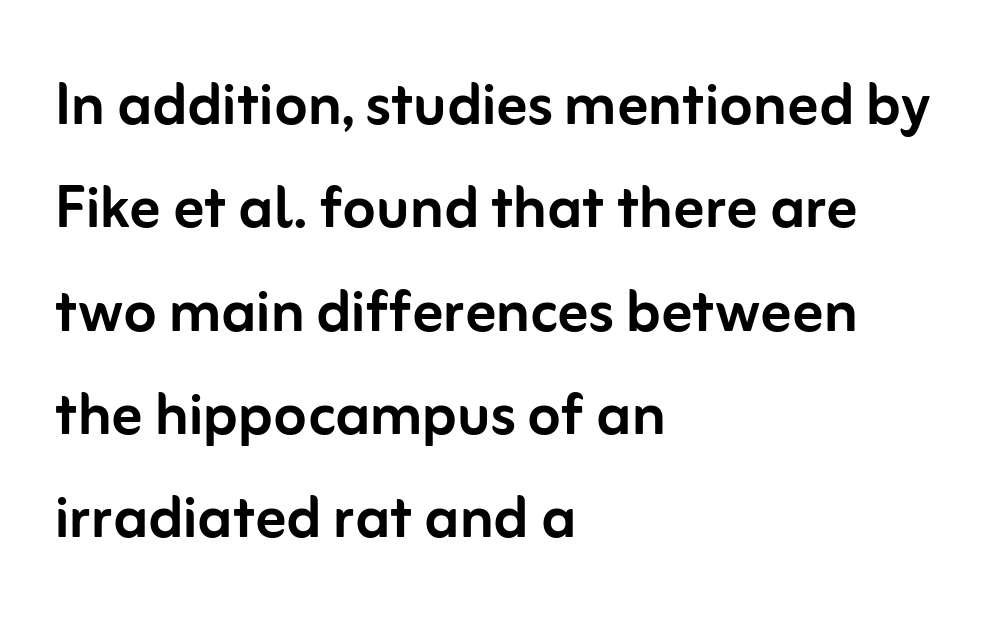
{"serif": "no", "italic": "no", "width": "normal", "stroke_contrast": "low", "x_height": "medium", "monospaced": "no", "underline": "no", "align": "left", "line_spacing": "normal", "line_spacing_ratio": 1.36, "letter_spacing": "normal", "letter_spacing_em": 0.0, "glyph_px": 76}
